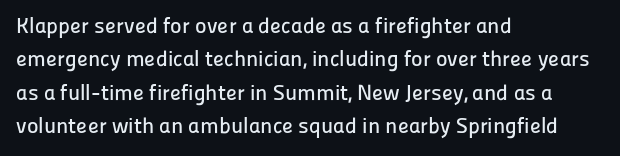
Regarding leading, the lines here are spaced in the standard way. The typography opts for an upright posture over an oblique one. Caption: multi-line text, flush left, ragged right. Nothing unusual about the tracking: characters are spaced as the font intends.
